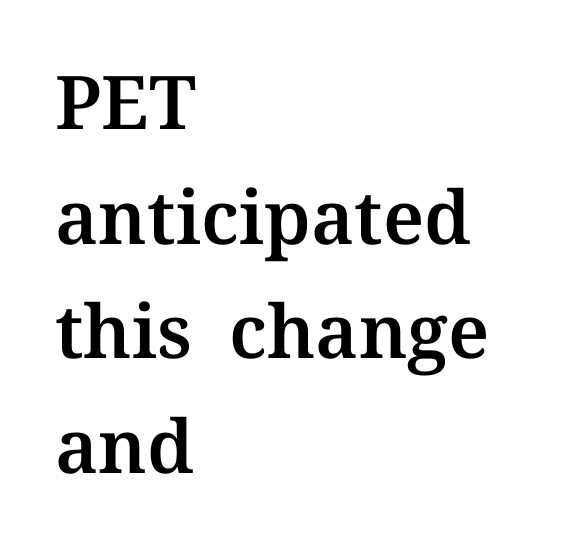
The image shows 74 px serif type, upright; set left-aligned, normal line spacing (1.55x), normal letter spacing, not underlined; medium stroke contrast and a medium x-height.
